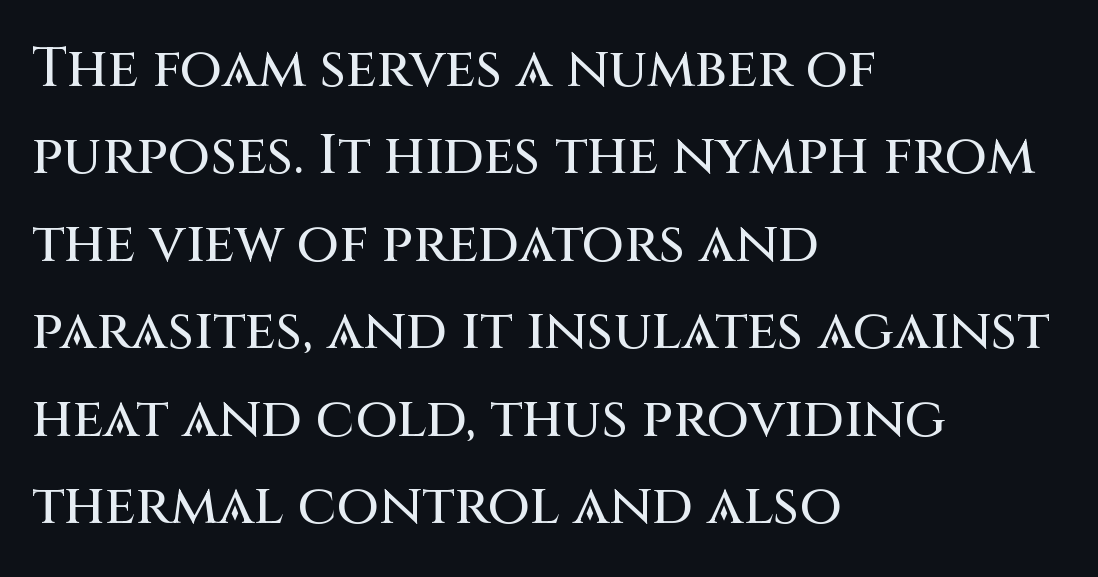
Q: Is the text italic (slanted)? A: No, it is upright.
Q: Is the typeface a serif or a sans-serif typeface? A: Sans-serif.
Q: Is the text underlined? A: No.
Q: How is the paragraph aligned? A: Left-aligned.
Q: Is the spacing between letters normal or unusually wide? A: Normal.
Q: Is the spacing between lines tight, normal or loose? A: Normal.
Q: Width (condensed, normal, or wide)? A: Normal.
Q: Stroke contrast? A: Medium.
Q: x-height? A: Large.
Q: Monospaced? A: No.
